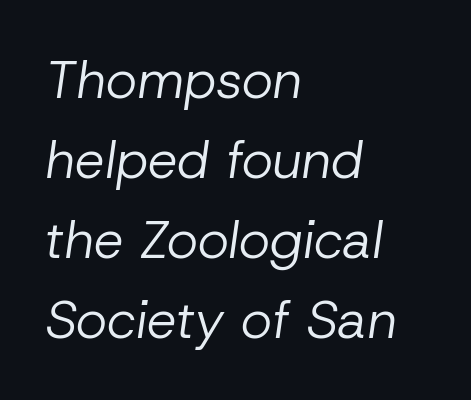
The image shows 53 px regular-weight type, italic (leaning right); set left-aligned, normal line spacing (1.51x), normal letter spacing, not underlined; low stroke contrast and a medium x-height.
